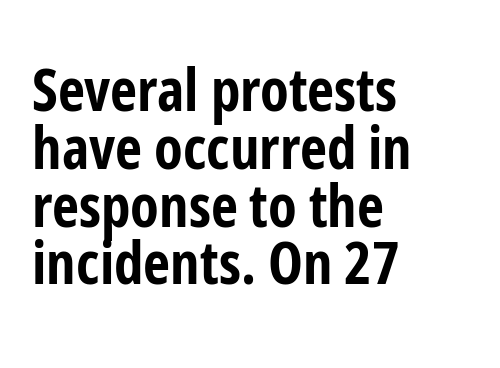
{"serif": "no", "italic": "no", "bold": "yes", "weight": "bold", "width": "condensed", "stroke_contrast": "low", "x_height": "medium", "monospaced": "no", "underline": "no", "align": "left", "line_spacing": "tight", "line_spacing_ratio": 0.98, "letter_spacing": "normal", "letter_spacing_em": 0.0, "glyph_px": 59}
